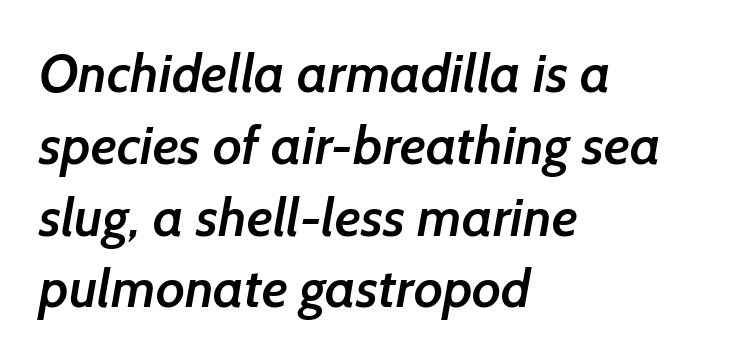
Q: Is the text bold? A: Semi-bold.
Q: Is the typeface a serif or a sans-serif typeface? A: Sans-serif.
Q: Is the text underlined? A: No.
Q: How is the paragraph aligned? A: Left-aligned.
Q: Is the spacing between letters normal or unusually wide? A: Normal.
Q: Is the spacing between lines tight, normal or loose? A: Normal.
Q: Width (condensed, normal, or wide)? A: Normal.
Q: Stroke contrast? A: Low.
Q: x-height? A: Medium.
Q: Monospaced? A: No.
